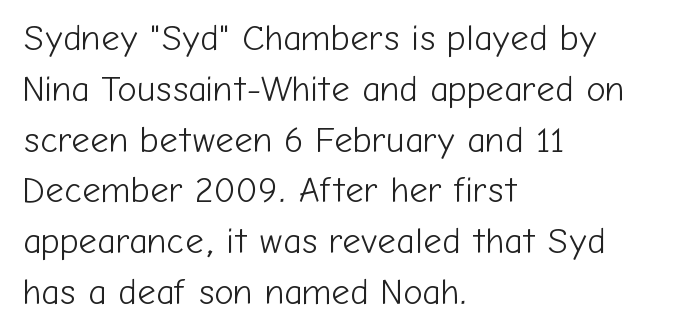
The image shows 36 px light sans-serif type, upright; set left-aligned, normal line spacing (1.41x), normal letter spacing, not underlined; low stroke contrast and a medium x-height.
